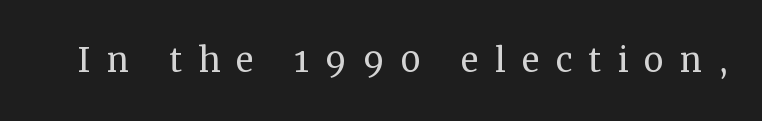
The tracking jumps out immediately: characters are airy and widely separated. Note the varied advance widths — an 'i' is clearly narrower than an 'm'. On a weight scale, this lands at 450 or below. The area under the type is left untouched. This is serif lettering, the kind often seen in printed books. Quick note: not italic, upright.
